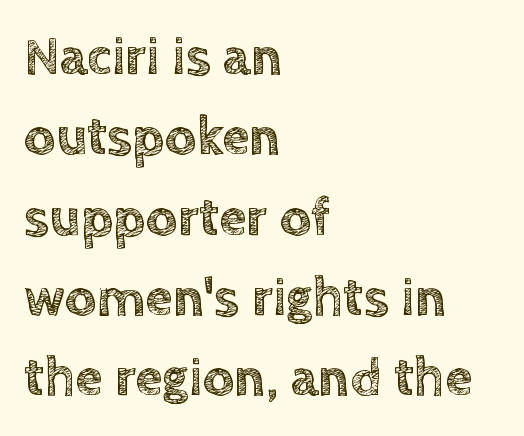
The image shows 55 px text type, upright; set left-aligned, normal line spacing (1.46x), normal letter spacing, not underlined; a large x-height.
